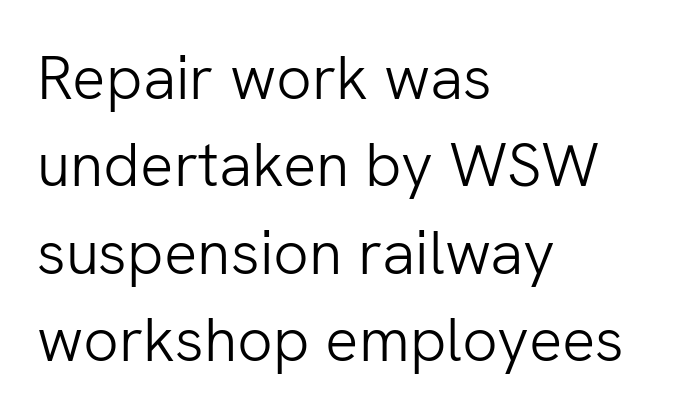
Q: Is the text bold? A: No.
Q: Is the text italic (slanted)? A: No, it is upright.
Q: Is the typeface a serif or a sans-serif typeface? A: Sans-serif.
Q: Is the text underlined? A: No.
Q: How is the paragraph aligned? A: Left-aligned.
Q: Is the spacing between letters normal or unusually wide? A: Normal.
Q: Is the spacing between lines tight, normal or loose? A: Normal.
Q: Width (condensed, normal, or wide)? A: Normal.
Q: Stroke contrast? A: Low.
Q: x-height? A: Medium.
Q: Monospaced? A: No.
